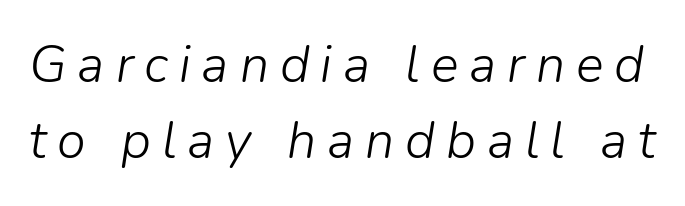
The image shows 52 px light type, italic (leaning right); set normal line spacing (1.46x), unusually wide letter spacing (+0.21 em), not underlined; low stroke contrast and a medium x-height.
